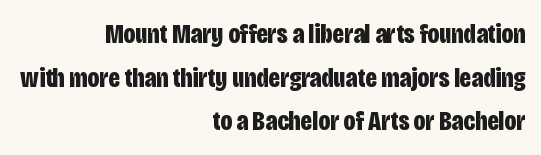
The image shows 28 px bold, condensed sans-serif type, upright; set right-aligned, normal line spacing (1.56x), normal letter spacing, not underlined; low stroke contrast and a large x-height.
